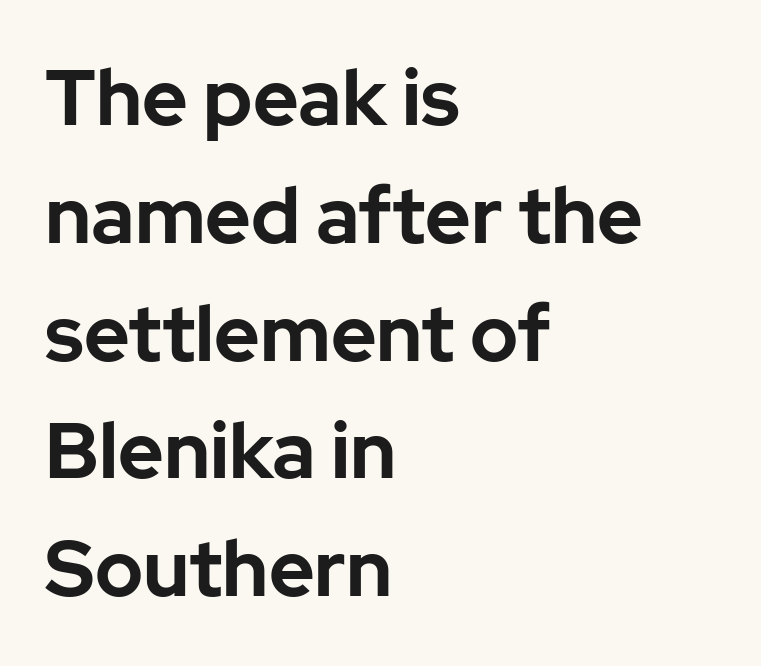
The image shows 78 px bold sans-serif type, upright; set left-aligned, normal line spacing (1.51x), normal letter spacing, not underlined; low stroke contrast and a medium x-height.
